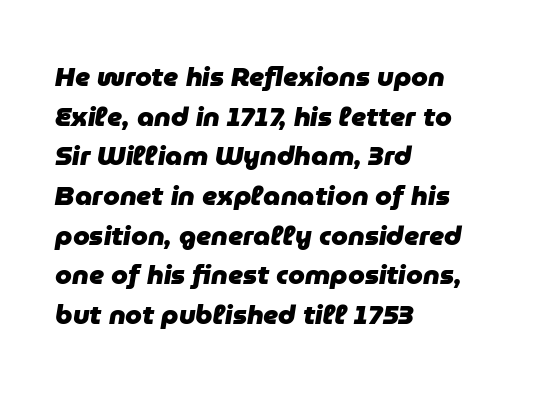
{"italic": "yes", "lean": "right", "slant_degrees": 9, "bold": "yes", "underline": "no", "align": "left", "line_spacing": "normal", "line_spacing_ratio": 1.47, "letter_spacing": "normal", "letter_spacing_em": 0.0, "glyph_px": 27}
